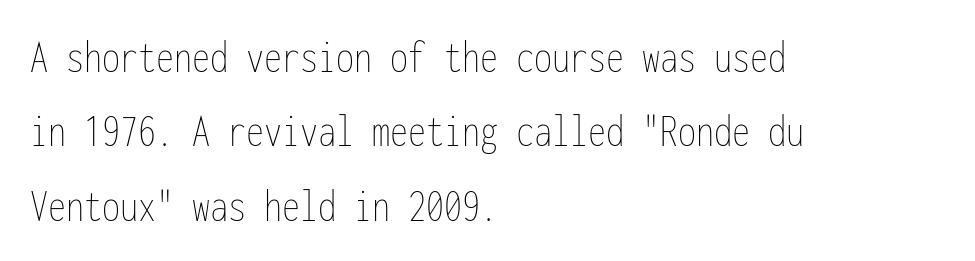
This rendering uses left alignment, leaving the right contour irregular. The strip under each line holds only bare page. Note the uniform advance width — an 'i' takes as much space as an 'm'. Vertical stems look standard width or narrower in stroke.
